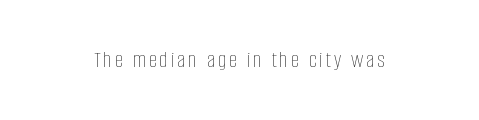
{"italic": "no", "bold": "no", "underline": "no", "align": "center", "glyph_px": 24}
